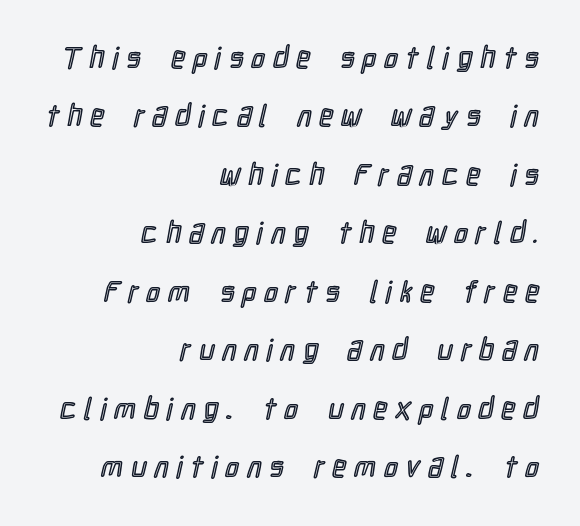
{"width": "condensed", "x_height": "medium", "monospaced": "no", "underline": "no", "align": "right", "line_spacing": "loose", "line_spacing_ratio": 1.95, "letter_spacing": "wide", "letter_spacing_em": 0.28, "glyph_px": 30}
